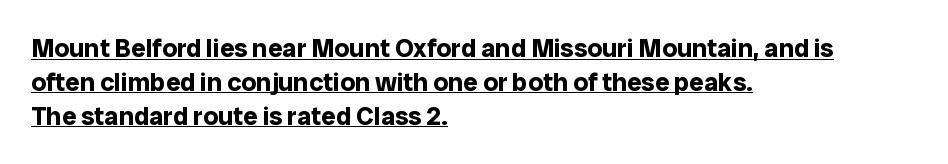
Italic? Not at all — the glyphs are vertical. These lines stack with their left ends in a neat column. Default kerning and tracking; the words read as compact shapes. What's the leading like? Ordinary, nothing unusual. The strokes are fattened all the way to bold.
